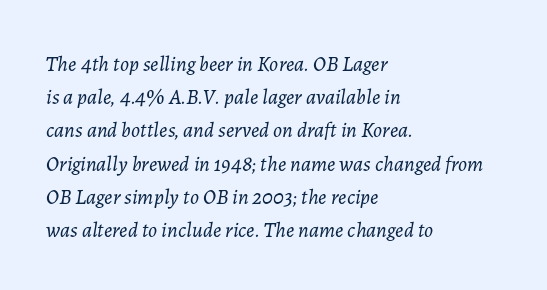
The image shows 21 px text type, italic (leaning right); set left-aligned, normal line spacing (1.58x), normal letter spacing, not underlined.
